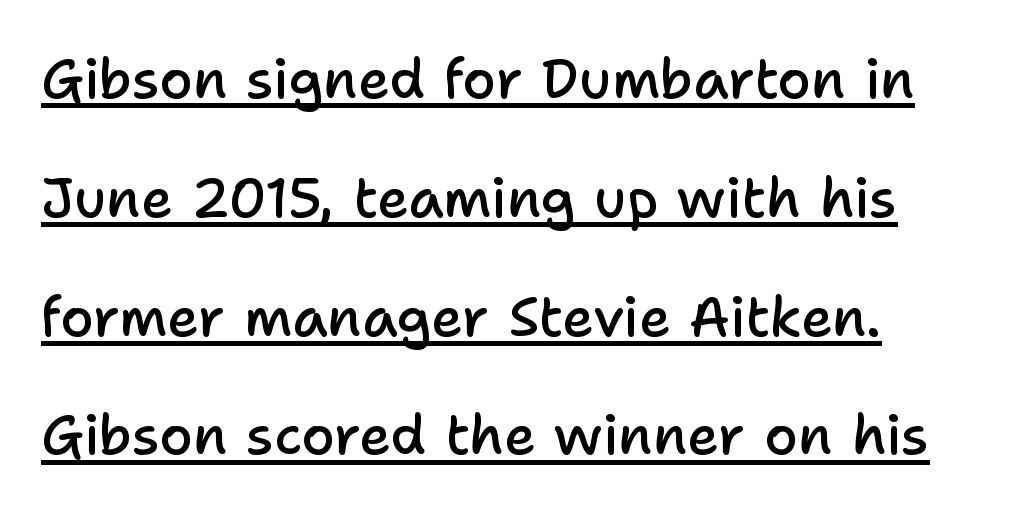
The image shows 55 px semibold sans-serif type, upright; set left-aligned, loose line spacing (2.16x), normal letter spacing, underlined; low stroke contrast and a medium x-height.
